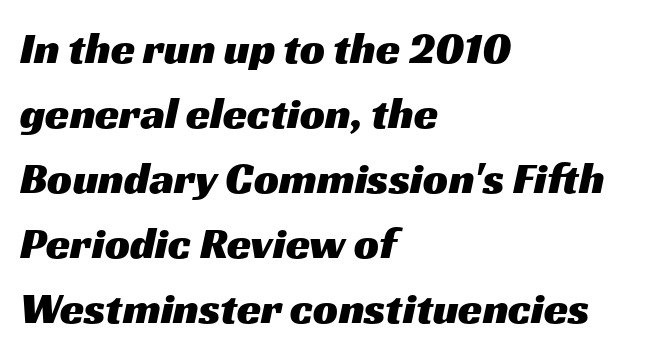
Q: Is the typeface a serif or a sans-serif typeface? A: Sans-serif.
Q: Is the text underlined? A: No.
Q: How is the paragraph aligned? A: Left-aligned.
Q: Is the spacing between letters normal or unusually wide? A: Normal.
Q: Is the spacing between lines tight, normal or loose? A: Normal.
Q: Width (condensed, normal, or wide)? A: Wide.
Q: Stroke contrast? A: Medium.
Q: x-height? A: Medium.
Q: Monospaced? A: No.
